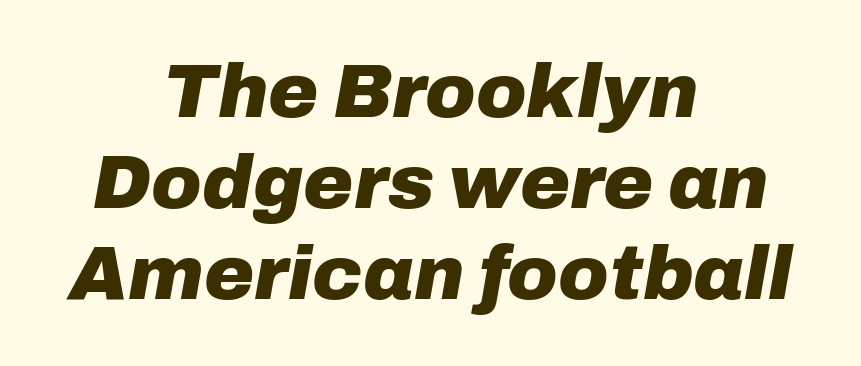
The image shows 76 px heavy type, italic (leaning right); set centered, line spacing 1.2x, normal letter spacing, not underlined; low stroke contrast and a medium x-height.
